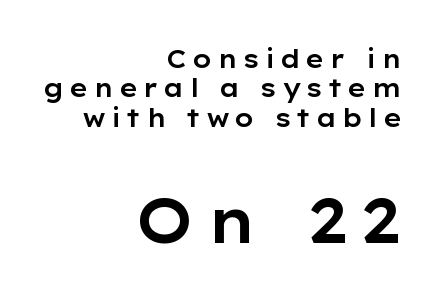
The image shows 62 px wide sans-serif type, upright; set right-aligned, line spacing 1.18x, not underlined; the second (bottom) block is 2.48x larger; low stroke contrast and a medium x-height.
